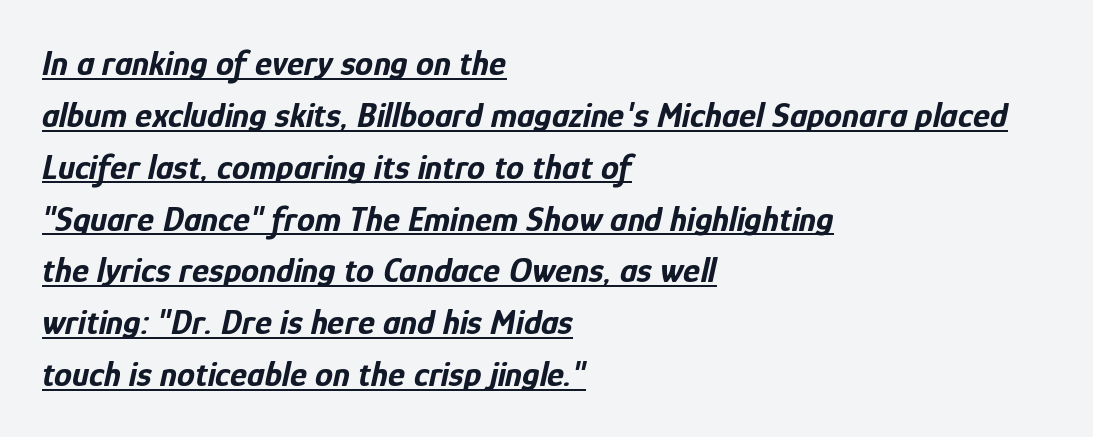
Q: Is the text bold? A: Yes.
Q: Is the text italic (slanted)? A: Yes, it leans right by about 12 degrees.
Q: Is the text underlined? A: Yes.
Q: How is the paragraph aligned? A: Left-aligned.
Q: Is the spacing between letters normal or unusually wide? A: Normal.
Q: Is the spacing between lines tight, normal or loose? A: Normal.
Q: Width (condensed, normal, or wide)? A: Condensed.
Q: Stroke contrast? A: Low.
Q: x-height? A: Medium.
Q: Monospaced? A: No.
